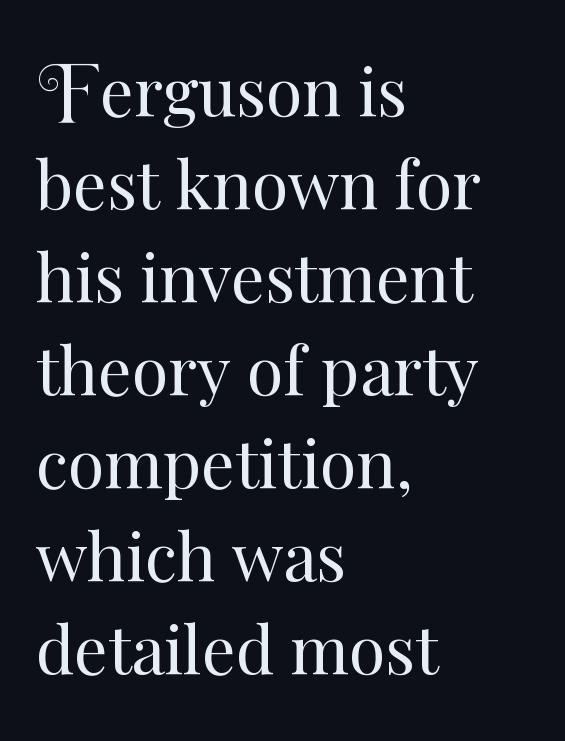
{"italic": "no", "bold": "no", "weight": "regular", "width": "normal", "stroke_contrast": "medium", "x_height": "small", "monospaced": "no", "underline": "no", "align": "left", "line_spacing": "normal", "line_spacing_ratio": 1.41, "letter_spacing": "normal", "letter_spacing_em": 0.0, "glyph_px": 66}
